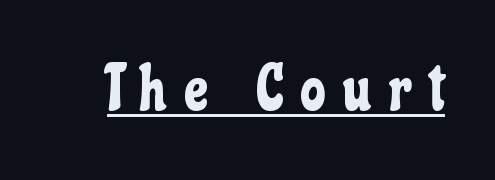
The image shows 64 px condensed sans-serif type, upright; set unusually wide letter spacing (+0.28 em), underlined; low stroke contrast and a medium x-height.
